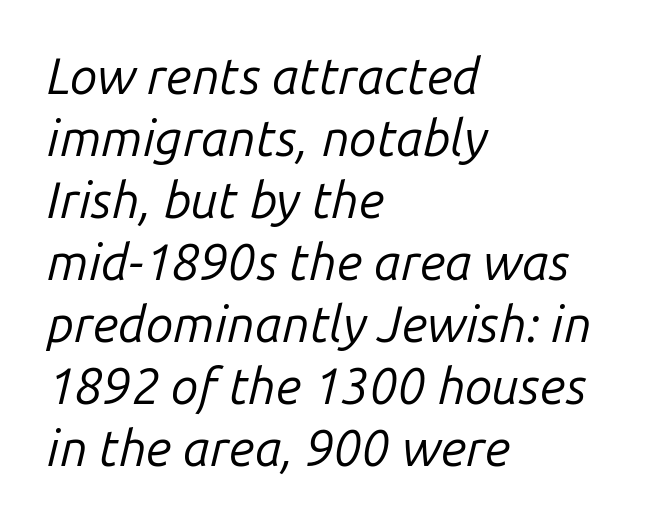
{"italic": "yes", "lean": "right", "slant_degrees": 14, "bold": "no", "weight": "regular", "width": "normal", "stroke_contrast": "low", "x_height": "medium", "monospaced": "no", "underline": "no", "align": "left", "line_spacing_ratio": 1.24, "letter_spacing": "normal", "letter_spacing_em": 0.0, "glyph_px": 50}
